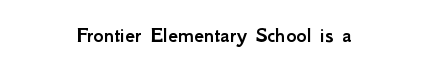
Q: Is the text italic (slanted)? A: No, it is upright.
Q: Is the text underlined? A: No.
Q: How is the paragraph aligned? A: Centered.
Q: Is the spacing between letters normal or unusually wide? A: Normal.
